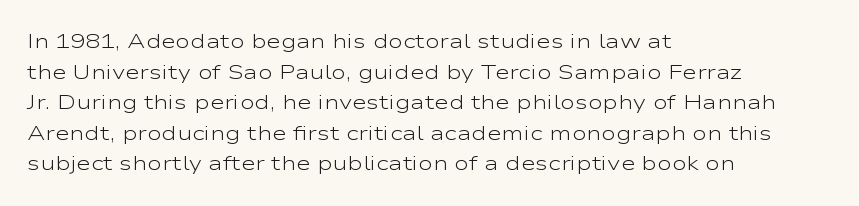
If you drew a line through each stem, it would be perfectly vertical. Students, observe: this is what conventionally led text looks like. Alignment: flush left. Decoration check: the copy has no underline.
